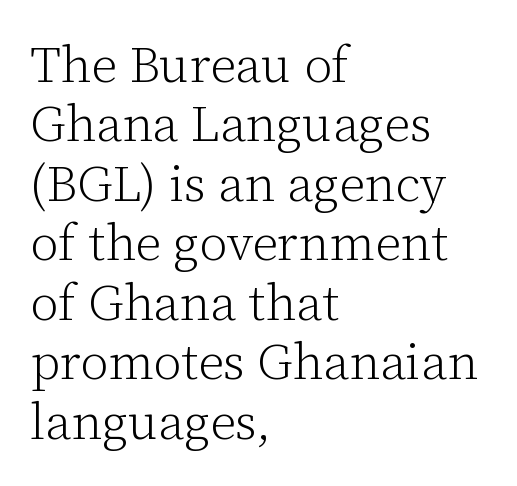
Underlining? Definitely not there. Inter-character spacing is left at the font's built-in metrics. The ragged edge is on the right, which tells us the setting is flush left. The rendering shows small feet on the letterforms — a serif design. Proportional: the letters do not fall into vertical columns. The cut favours lightness, reaching ordinary text weight at its darkest.
